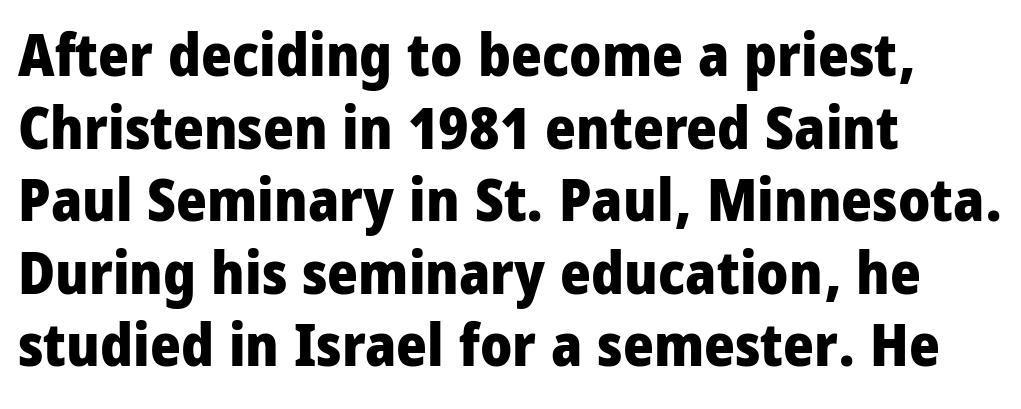
{"serif": "no", "italic": "no", "bold": "yes", "weight": "heavy", "width": "condensed", "stroke_contrast": "low", "x_height": "large", "monospaced": "no", "underline": "no", "align": "left", "line_spacing_ratio": 1.23, "letter_spacing": "normal", "letter_spacing_em": 0.0, "glyph_px": 59}
